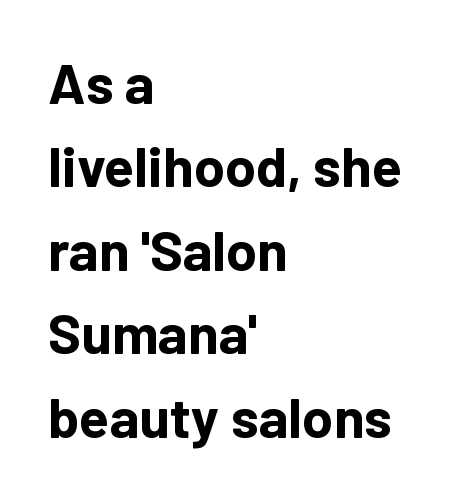
Letter spacing: default. Thick stems and heavy bowls — unmistakably bold. Anything drawn beneath the words? Only blank space. The rendering uses natural spacing where letterforms have individual widths.
